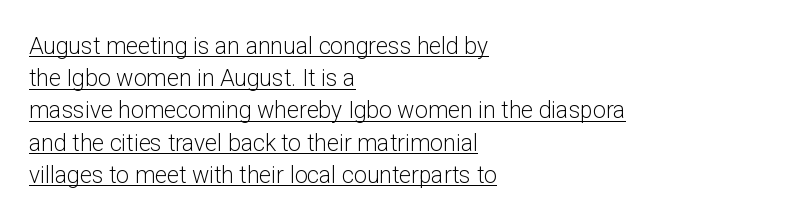
The lettering stays uniformly vertical, giving the passage a roman look. The vertical gap from one line to the next is medium. Heaviness? Minimal to ordinary, like unemphasized prose. Somebody hit Ctrl+U on this one — the words are underlined.
